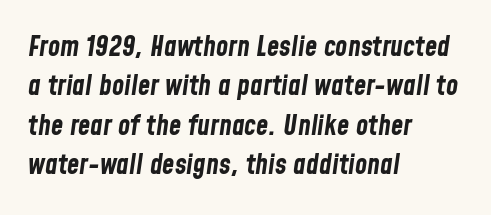
Left-aligned paragraph, ragged on the right. Character widths vary here, with narrow letters taking less room than wide ones. Unmarked baselines from the first word to the last. Weight: bold.
